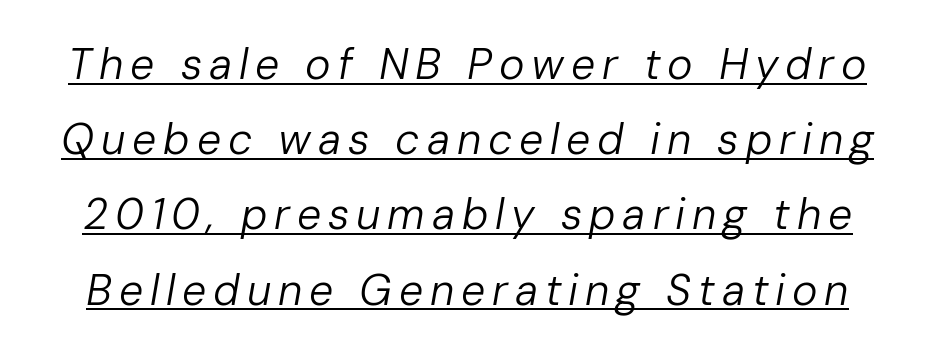
Q: Is the text bold? A: No.
Q: Is the text italic (slanted)? A: Yes, it leans right by about 10 degrees.
Q: Is the text underlined? A: Yes.
Q: Width (condensed, normal, or wide)? A: Normal.
Q: Stroke contrast? A: Low.
Q: x-height? A: Medium.
Q: Monospaced? A: No.
